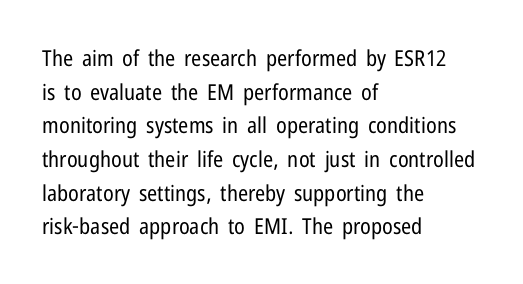
The image shows 22 px text type, upright; set left-aligned, normal line spacing (1.53x), normal letter spacing, not underlined.
